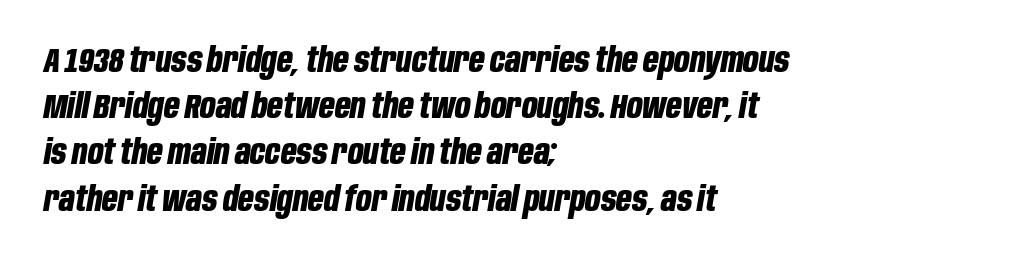
The image shows 34 px bold, condensed type, italic (leaning right); set left-aligned, normal line spacing (1.36x), normal letter spacing, not underlined; low stroke contrast and a large x-height.
